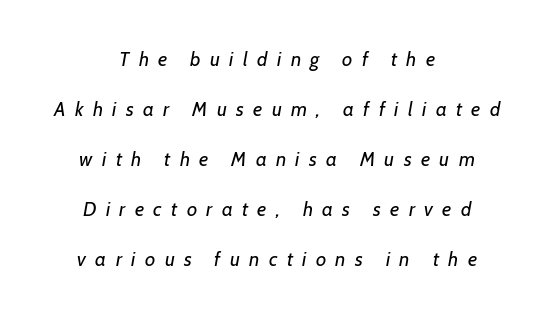
{"italic": "yes", "lean": "right", "slant_degrees": 7, "bold": "no", "underline": "no", "align": "center", "line_spacing": "loose", "line_spacing_ratio": 2.5, "letter_spacing": "wide", "letter_spacing_em": 0.47, "glyph_px": 20}
